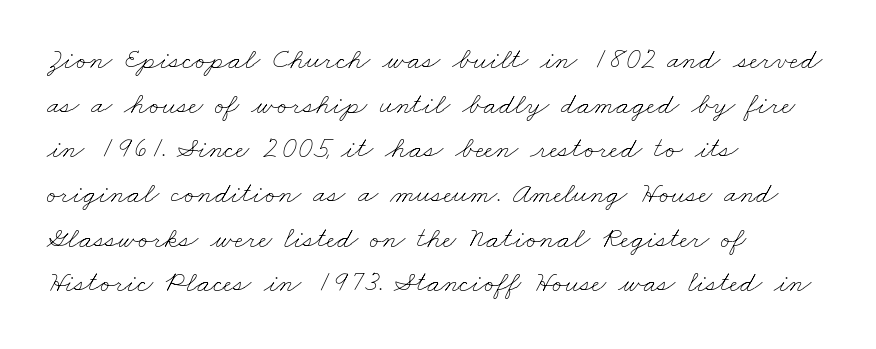
The lines sit at an ordinary, default distance from one another. Anything drawn beneath the words? Only blank space. Honestly, the letter spacing is just normal — you wouldn't notice it. If you drew a ruler down the left edge, every line would touch it. Here the designer chose a conventional face with non-uniform glyph widths.
